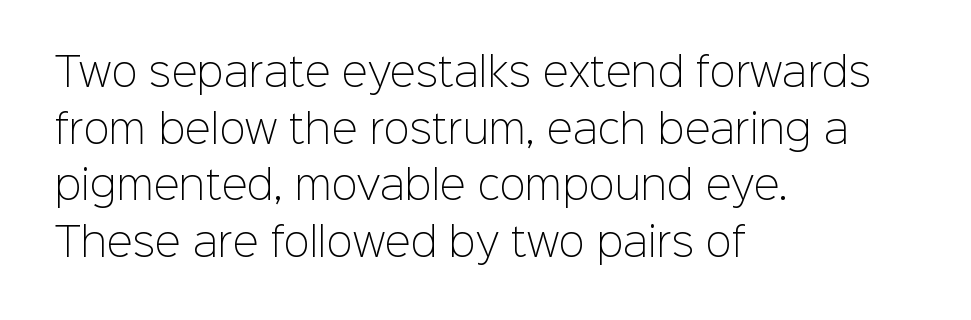
The image shows 39 px light sans-serif type, upright; set left-aligned, normal line spacing (1.45x), normal letter spacing, not underlined; low stroke contrast and a medium x-height.
